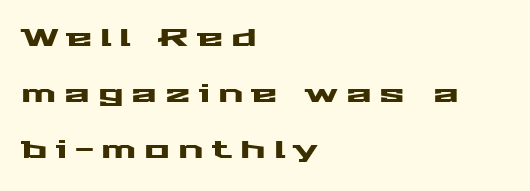
Q: Is the text italic (slanted)? A: No, it is upright.
Q: Is the text underlined? A: No.
Q: How is the paragraph aligned? A: Left-aligned.
Q: Is the spacing between letters normal or unusually wide? A: Unusually wide.
Q: Is the spacing between lines tight, normal or loose? A: Loose.
